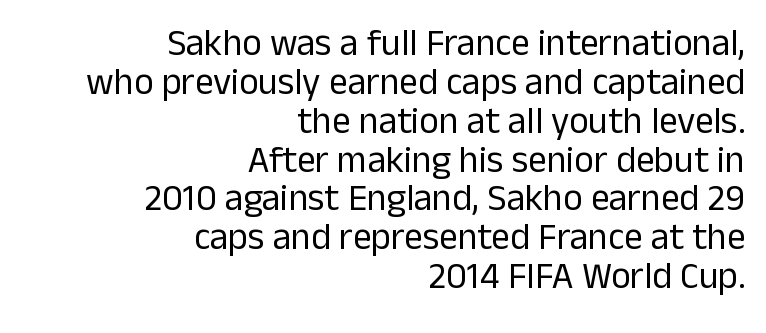
Q: Is the text bold? A: No.
Q: Is the text italic (slanted)? A: No, it is upright.
Q: Is the typeface a serif or a sans-serif typeface? A: Sans-serif.
Q: Is the text underlined? A: No.
Q: How is the paragraph aligned? A: Right-aligned.
Q: Is the spacing between letters normal or unusually wide? A: Normal.
Q: Is the spacing between lines tight, normal or loose? A: Tight.
Q: Width (condensed, normal, or wide)? A: Normal.
Q: Stroke contrast? A: Low.
Q: x-height? A: Medium.
Q: Monospaced? A: No.
